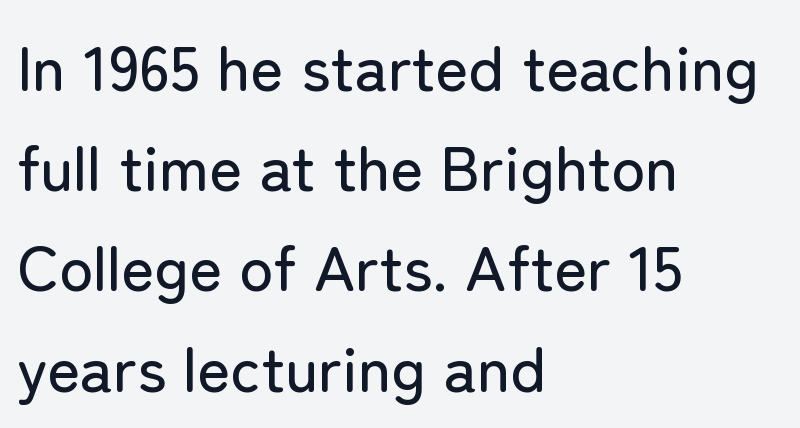
The image shows 63 px sans-serif type, upright; set left-aligned, normal line spacing (1.59x), normal letter spacing, not underlined; low stroke contrast and a medium x-height.
